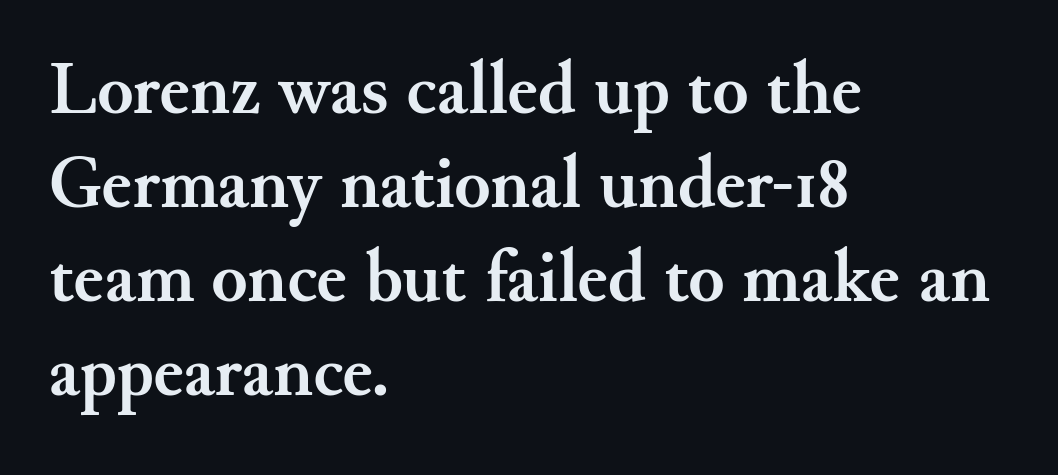
{"serif": "yes", "italic": "no", "bold": "yes", "weight": "semibold", "width": "normal", "stroke_contrast": "medium", "x_height": "small", "monospaced": "no", "underline": "no", "align": "left", "line_spacing": "normal", "line_spacing_ratio": 1.27, "letter_spacing": "normal", "letter_spacing_em": 0.0, "glyph_px": 74}
